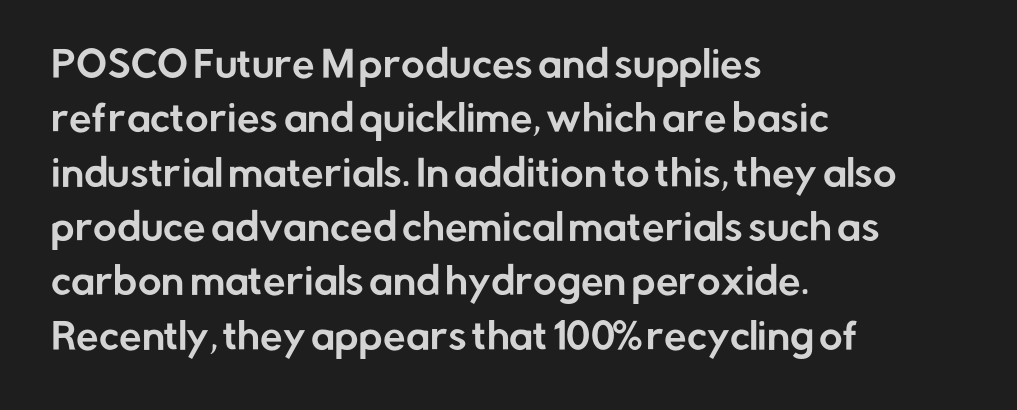
The image shows 36 px sans-serif type, upright; set left-aligned, normal line spacing (1.51x), normal letter spacing, not underlined; low stroke contrast and a medium x-height.
